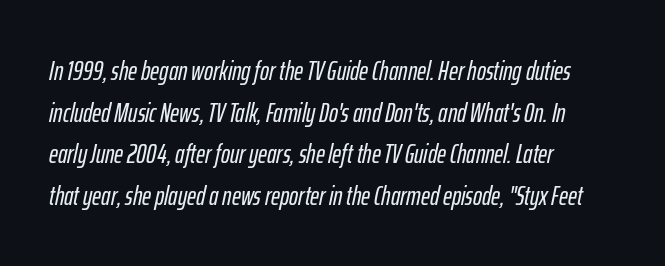
Descender tails drop into unmarked territory. The face used here is rendered with its standard letterfit. Reading down the block, your eye returns to a fixed left position each line. The rows are spaced the way most documents space them. Italic: yes, the glyphs are oblique.
